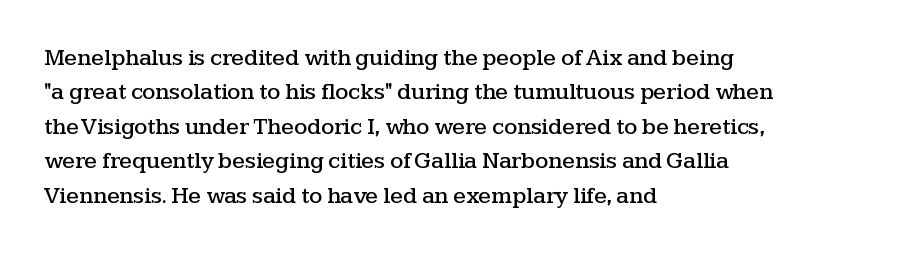
Q: Is the text italic (slanted)? A: No, it is upright.
Q: Is the text underlined? A: No.
Q: How is the paragraph aligned? A: Left-aligned.
Q: Is the spacing between letters normal or unusually wide? A: Normal.
Q: Is the spacing between lines tight, normal or loose? A: Normal.
